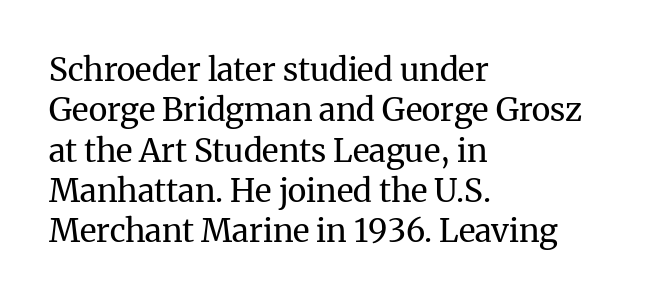
Q: Is the text bold? A: No.
Q: Is the text italic (slanted)? A: No, it is upright.
Q: Is the typeface a serif or a sans-serif typeface? A: Serif.
Q: Is the text underlined? A: No.
Q: How is the paragraph aligned? A: Left-aligned.
Q: Is the spacing between letters normal or unusually wide? A: Normal.
Q: Is the spacing between lines tight, normal or loose? A: Normal.
Q: Width (condensed, normal, or wide)? A: Normal.
Q: Stroke contrast? A: Medium.
Q: x-height? A: Medium.
Q: Monospaced? A: No.
